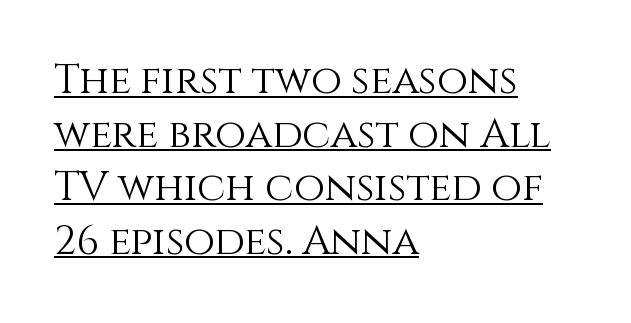
{"italic": "no", "bold": "no", "weight": "light", "width": "normal", "x_height": "large", "monospaced": "no", "underline": "yes", "align": "left", "line_spacing": "normal", "line_spacing_ratio": 1.34, "letter_spacing": "normal", "letter_spacing_em": 0.0, "glyph_px": 40}
